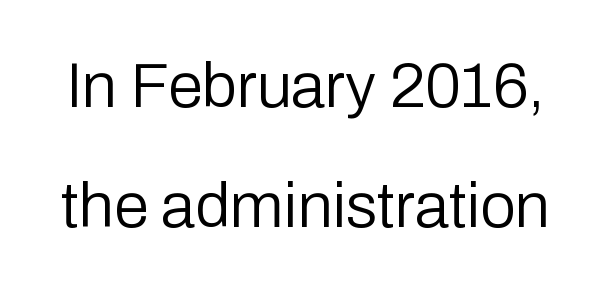
The image shows 63 px regular-weight sans-serif type, upright; set loose line spacing (1.91x), normal letter spacing, not underlined; low stroke contrast and a medium x-height.
